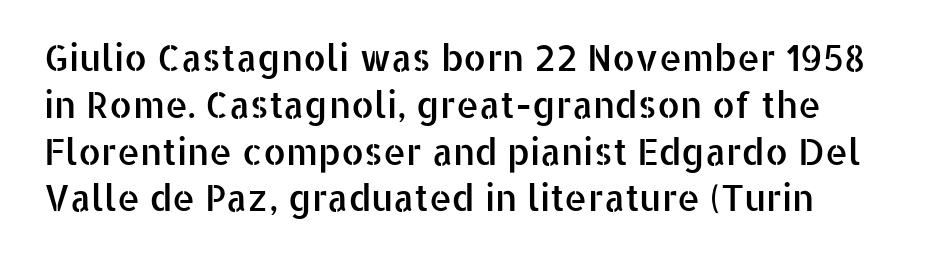
Q: Is the text italic (slanted)? A: No, it is upright.
Q: Is the typeface a serif or a sans-serif typeface? A: Sans-serif.
Q: Is the text underlined? A: No.
Q: Is the spacing between letters normal or unusually wide? A: Normal.
Q: Is the spacing between lines tight, normal or loose? A: Normal.
Q: Width (condensed, normal, or wide)? A: Normal.
Q: Stroke contrast? A: Low.
Q: x-height? A: Medium.
Q: Monospaced? A: No.
